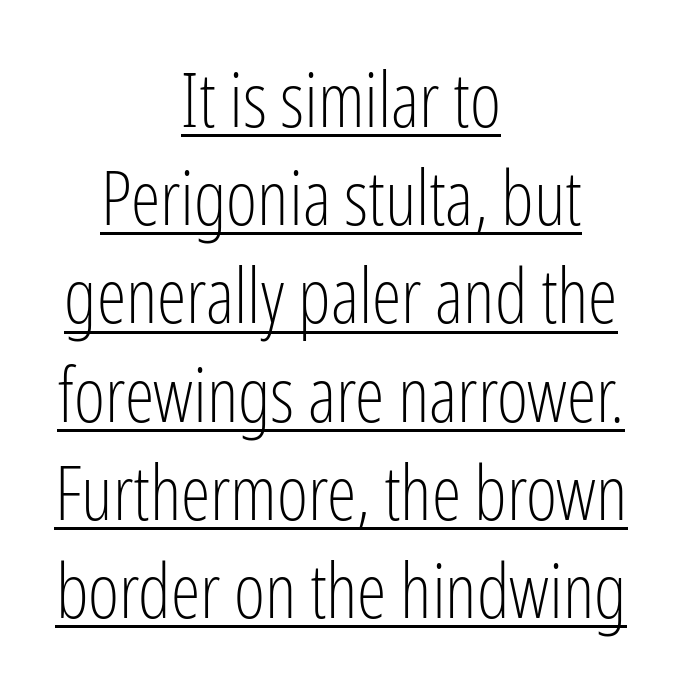
{"serif": "no", "italic": "no", "bold": "no", "weight": "light", "width": "condensed", "stroke_contrast": "low", "x_height": "medium", "monospaced": "no", "underline": "yes", "align": "center", "line_spacing": "normal", "line_spacing_ratio": 1.31, "letter_spacing": "normal", "letter_spacing_em": 0.0, "glyph_px": 75}
